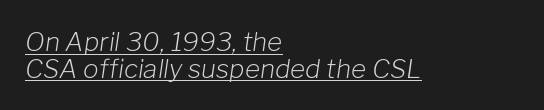
Q: Is the text bold? A: No.
Q: Is the text italic (slanted)? A: Yes, it leans right by about 8 degrees.
Q: Is the text underlined? A: Yes.
Q: How is the paragraph aligned? A: Left-aligned.
Q: Is the spacing between letters normal or unusually wide? A: Normal.
Q: Is the spacing between lines tight, normal or loose? A: Tight.
